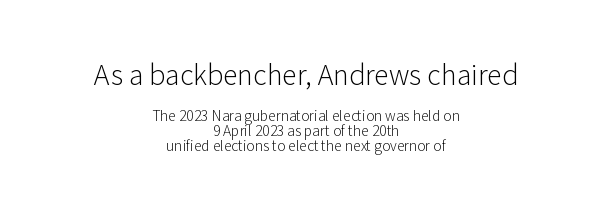
The image shows 27 px text type, upright; set centered, tight line spacing (1.08x), normal letter spacing, not underlined; the first (top) block is 1.93x larger.
